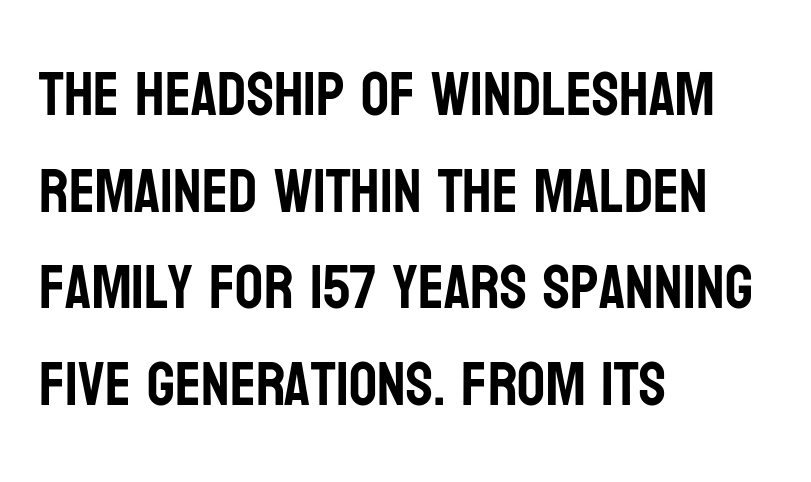
In terms of leading, this rendering sits right in the middle. Examine the stroke ends and you'll find no serifs. Horizontally, the lines are justified to the leading edge only. The letters sit at their default tracking, neither squeezed nor spread. A typesetter would call this proportional, since set widths differ per character.
